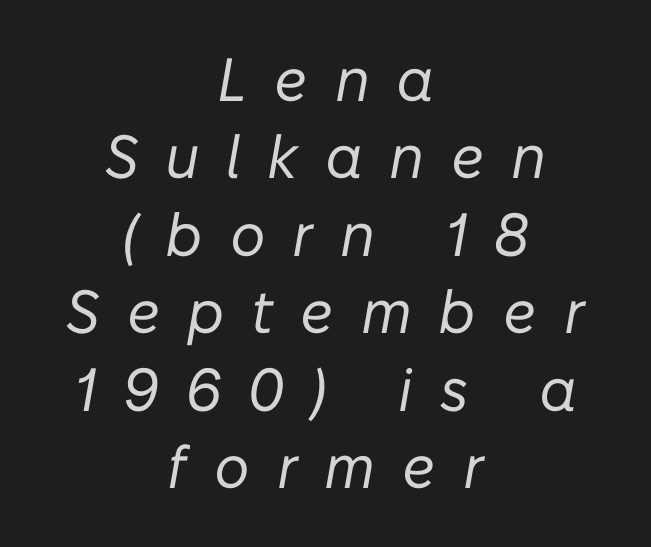
If you drew a line through each stem, it would be angled. The vertical gap from one line to the next is medium. On a weight scale, this lands at 450 or below. Proportional: the letters do not fall into vertical columns.
